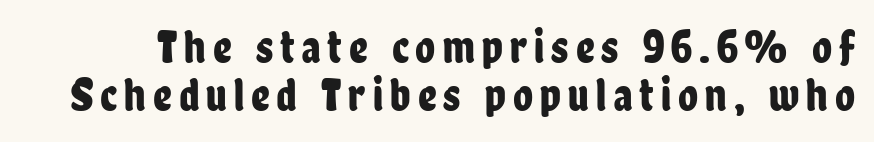
{"serif": "no", "italic": "no", "width": "condensed", "stroke_contrast": "low", "x_height": "medium", "monospaced": "no", "underline": "no", "line_spacing": "tight", "line_spacing_ratio": 1.05, "glyph_px": 46}
